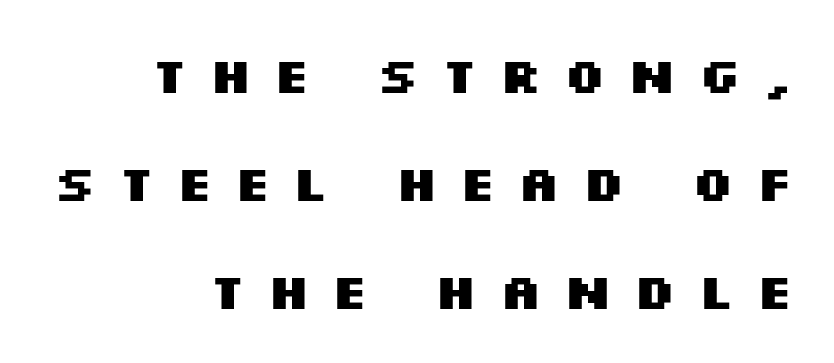
{"serif": "no", "italic": "no", "bold": "yes", "weight": "heavy", "width": "wide", "stroke_contrast": "medium", "x_height": "large", "monospaced": "no", "underline": "no", "align": "right", "line_spacing": "loose", "line_spacing_ratio": 2.16, "letter_spacing": "wide", "letter_spacing_em": 0.41, "glyph_px": 50}
